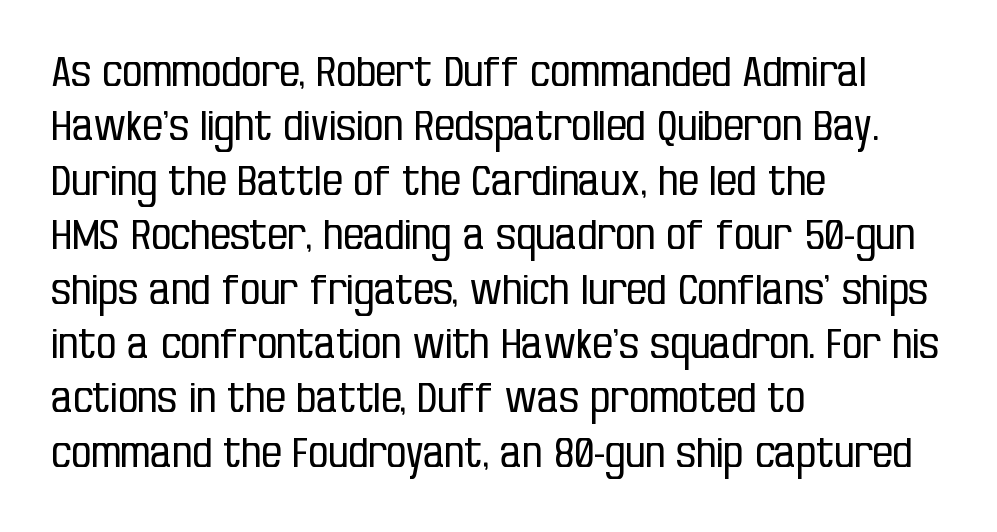
The image shows 40 px regular-weight, condensed sans-serif type, upright; set left-aligned, normal line spacing (1.36x), normal letter spacing, not underlined; low stroke contrast and a large x-height.
